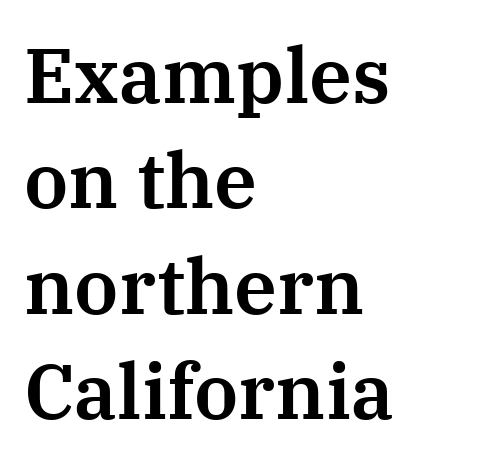
This sample uses an upright cut, with every glyph sitting square on the baseline. Letter spacing: default. If you measured baseline to baseline, you'd find a middling distance. Every row of glyphs begins at an identical x-position on the left. Typographically, this falls in the serif category. The rendering uses natural spacing where letterforms have individual widths.
